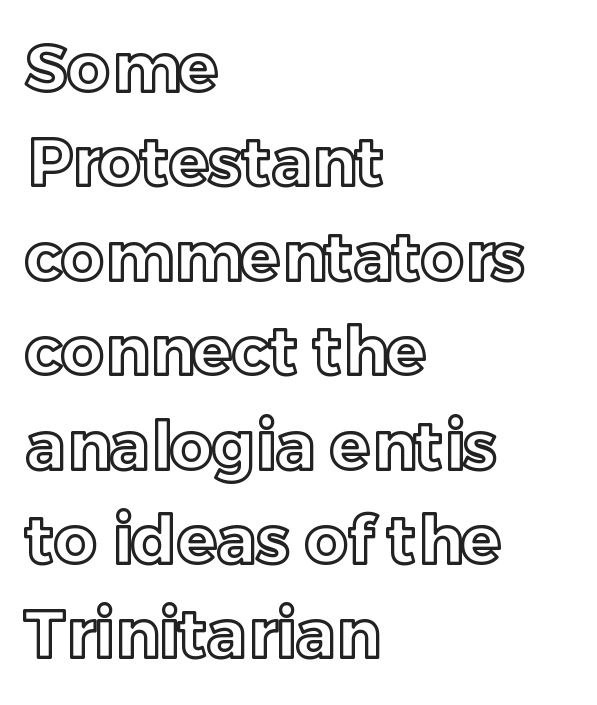
{"italic": "no", "width": "normal", "x_height": "medium", "monospaced": "no", "underline": "no", "align": "left", "line_spacing": "normal", "line_spacing_ratio": 1.43, "letter_spacing": "normal", "letter_spacing_em": 0.0, "glyph_px": 66}
